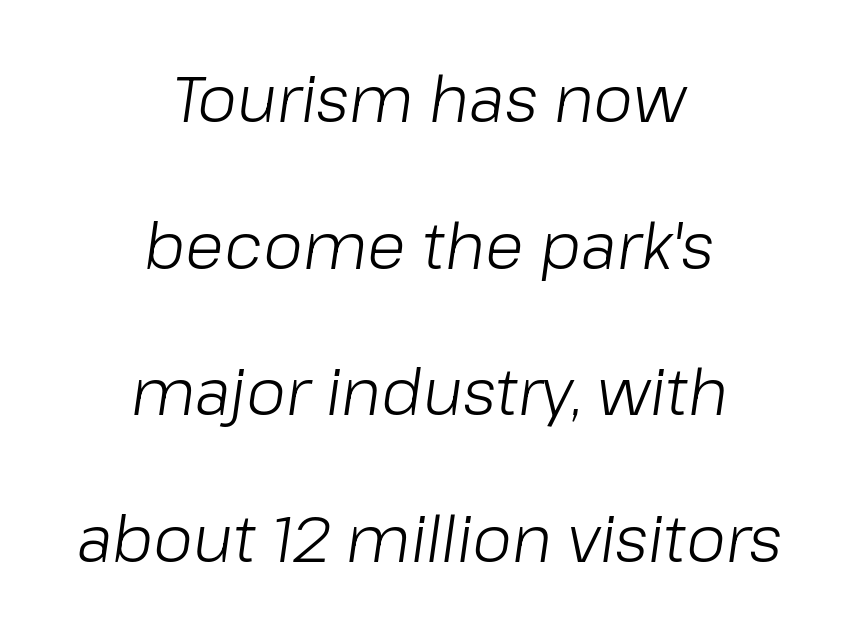
The image shows 64 px light type, italic (leaning right); set centered, loose line spacing (2.29x), normal letter spacing, not underlined; low stroke contrast and a medium x-height.
